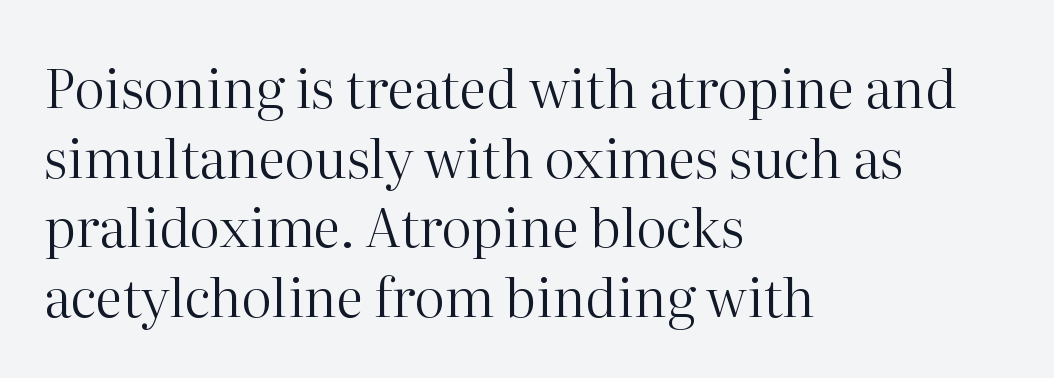
A student would call this left alignment; a typographer would say flush left, rag right. Tall strokes in this sample are plumb rather than angled. Letterform terminals end in serifs throughout the passage. A light-to-regular cut is what we see here.
